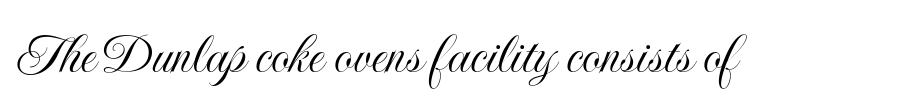
The image shows 60 px condensed type; set normal letter spacing, not underlined; a small x-height.
